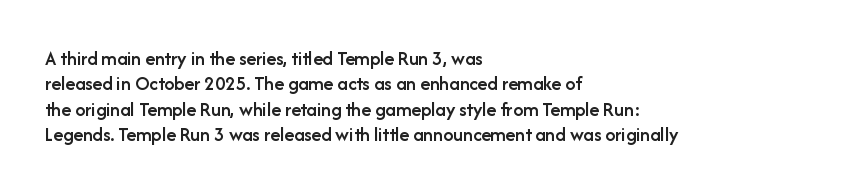
Do the letters lean? They stand straight. The string is rendered with underlining switched off. Look at the tracking — it's just the regular setting, nothing added. The passage shown is semibold, sitting just below true bold.
